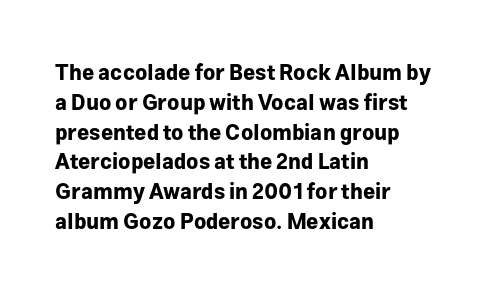
The image shows 21 px bold type, upright; set left-aligned, normal line spacing (1.42x), normal letter spacing, not underlined.
